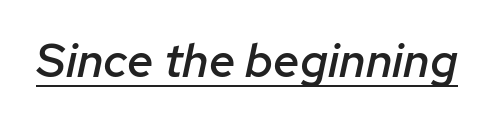
{"italic": "yes", "lean": "right", "slant_degrees": 12, "bold": "semi", "weight": "semibold", "width": "normal", "stroke_contrast": "low", "x_height": "medium", "monospaced": "no", "underline": "yes", "letter_spacing": "normal", "letter_spacing_em": 0.0, "glyph_px": 47}
